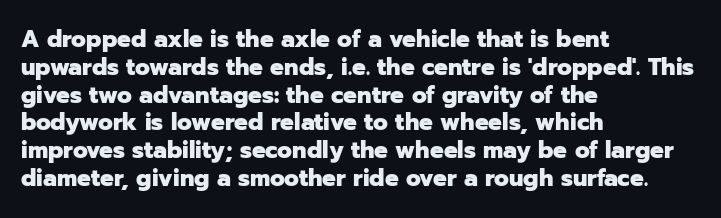
Short and long lines alike share a common starting point at left. Unlike italic type, these characters show no tilt at all. The passage shown is emphatically bold. The face used here is rendered with its standard letterfit. The space beneath each line is pristine and unruled.
